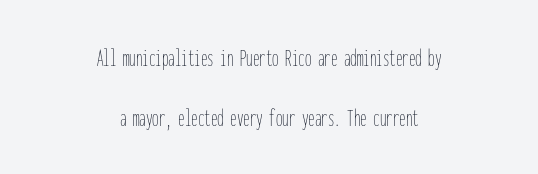
{"italic": "no", "bold": "no", "underline": "no", "align": "center", "line_spacing": "loose", "line_spacing_ratio": 2.29, "letter_spacing": "normal", "letter_spacing_em": 0.0, "glyph_px": 26}
